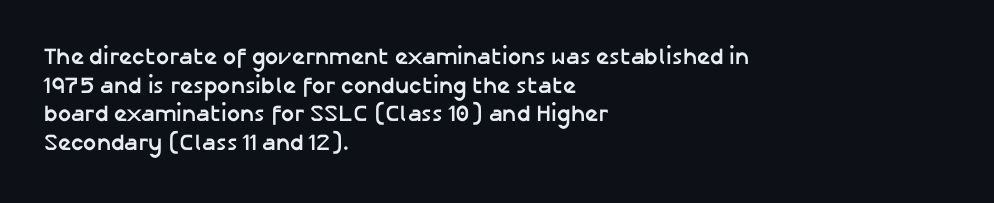
In CSS terms this would be text-align: left. On the weight axis this lands at bold, roughly 700. No word sits above an underline. Regarding leading, the lines here are spaced in the standard way. Quick note: not italic, upright. Glyph-to-glyph distance matches everyday printed text.
